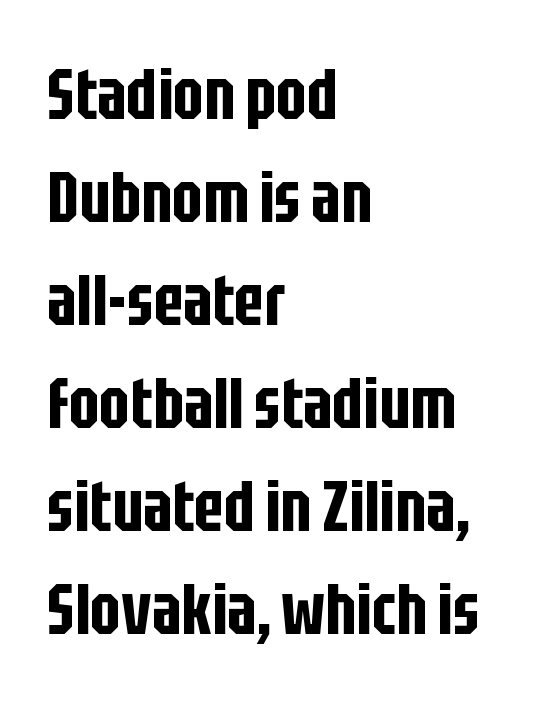
The image shows 72 px condensed sans-serif type, upright; set left-aligned, normal line spacing (1.43x), normal letter spacing, not underlined; low stroke contrast and a large x-height.
